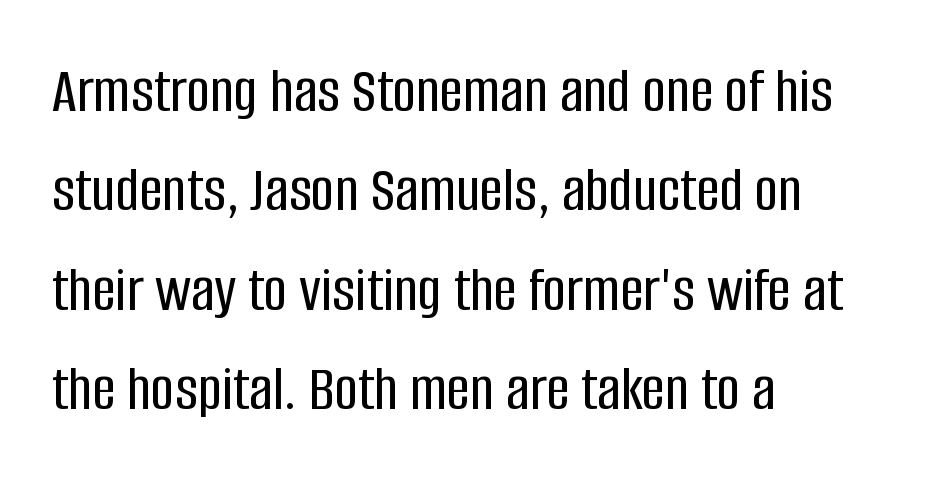
{"serif": "no", "italic": "no", "width": "condensed", "stroke_contrast": "low", "x_height": "large", "monospaced": "no", "underline": "no", "align": "left", "line_spacing": "normal", "line_spacing_ratio": 1.53, "letter_spacing": "normal", "letter_spacing_em": 0.0, "glyph_px": 65}
